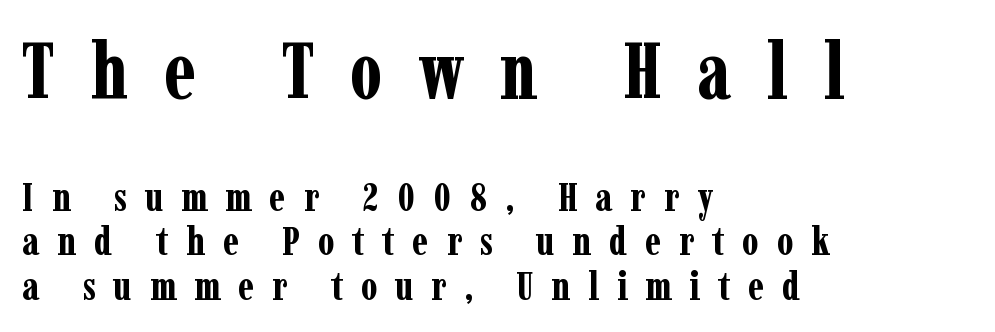
The image shows 79 px bold, condensed serif type, upright; set left-aligned, tight line spacing (1.11x), unusually wide letter spacing (+0.45 em), not underlined; the first (top) block is 1.98x larger; low stroke contrast and a medium x-height.
